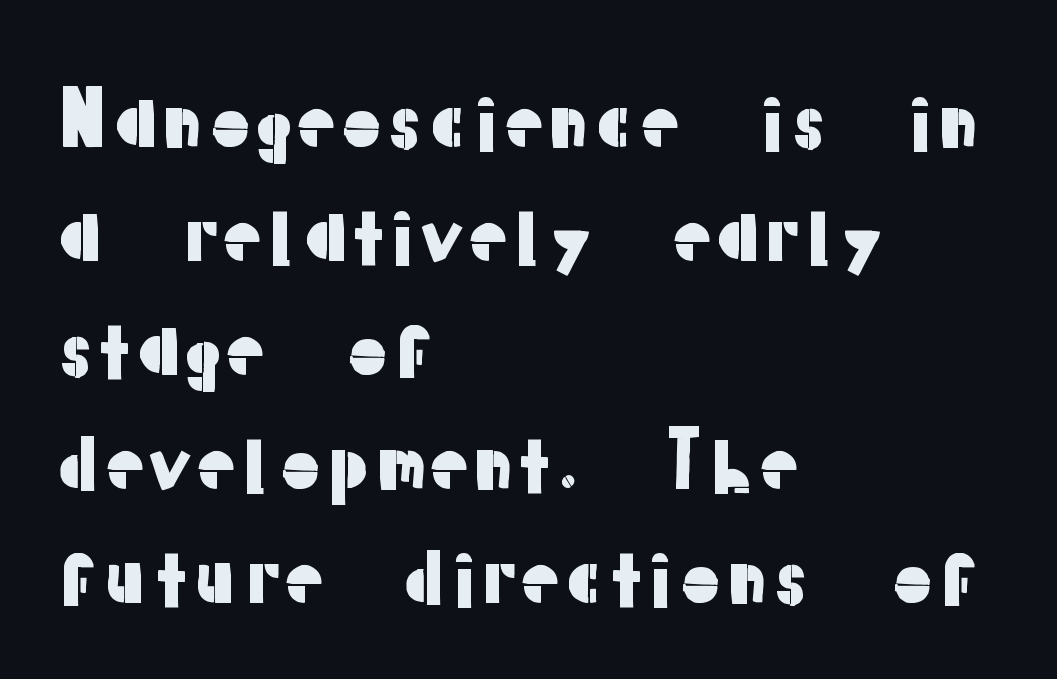
Q: Is the text italic (slanted)? A: No, it is upright.
Q: Is the typeface a serif or a sans-serif typeface? A: Sans-serif.
Q: Is the text underlined? A: No.
Q: How is the paragraph aligned? A: Left-aligned.
Q: Is the spacing between letters normal or unusually wide? A: Normal.
Q: Is the spacing between lines tight, normal or loose? A: Normal.
Q: Width (condensed, normal, or wide)? A: Normal.
Q: Stroke contrast? A: Low.
Q: x-height? A: Medium.
Q: Monospaced? A: No.
